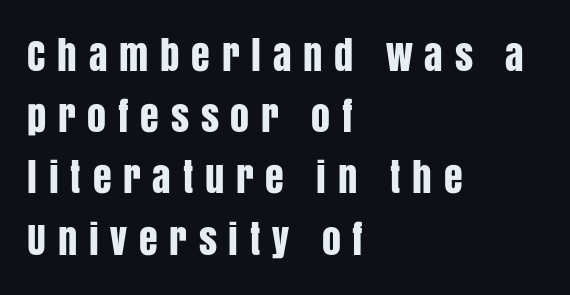
{"serif": "no", "italic": "no", "width": "condensed", "stroke_contrast": "low", "x_height": "large", "monospaced": "no", "underline": "no", "align": "left", "line_spacing": "normal", "line_spacing_ratio": 1.61, "letter_spacing": "wide", "letter_spacing_em": 0.31, "glyph_px": 38}
